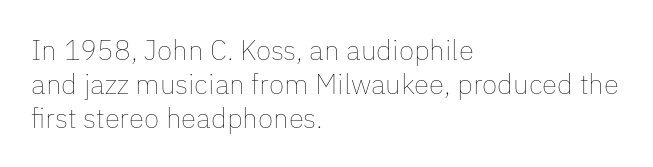
The image shows 28 px thin type, upright; set left-aligned, line spacing 1.21x, normal letter spacing, not underlined; low stroke contrast and a medium x-height.
